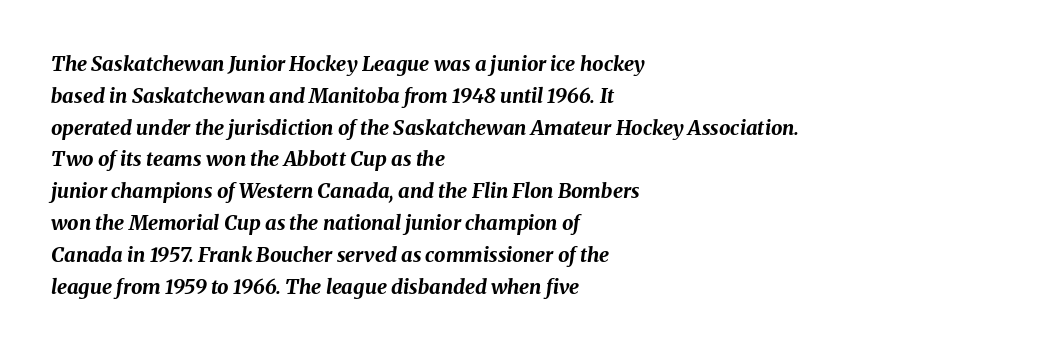
The image shows 20 px bold type, italic (leaning right); set left-aligned, normal line spacing (1.59x), normal letter spacing, not underlined.
